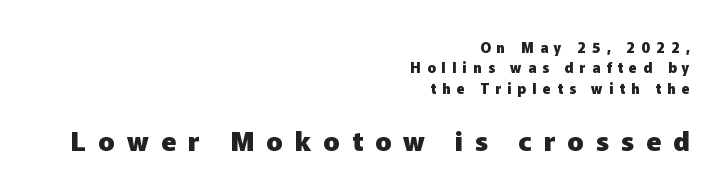
The image shows 27 px bold type, upright; set right-aligned, normal line spacing (1.46x), unusually wide letter spacing (+0.45 em), not underlined; the second (bottom) block is 1.93x larger.
